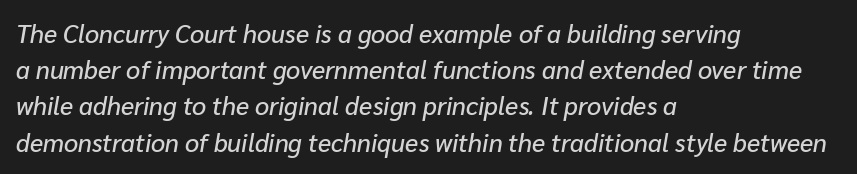
Q: Is the text italic (slanted)? A: Yes, it leans right by about 10 degrees.
Q: Is the text underlined? A: No.
Q: How is the paragraph aligned? A: Left-aligned.
Q: Is the spacing between letters normal or unusually wide? A: Normal.
Q: Is the spacing between lines tight, normal or loose? A: Normal.
